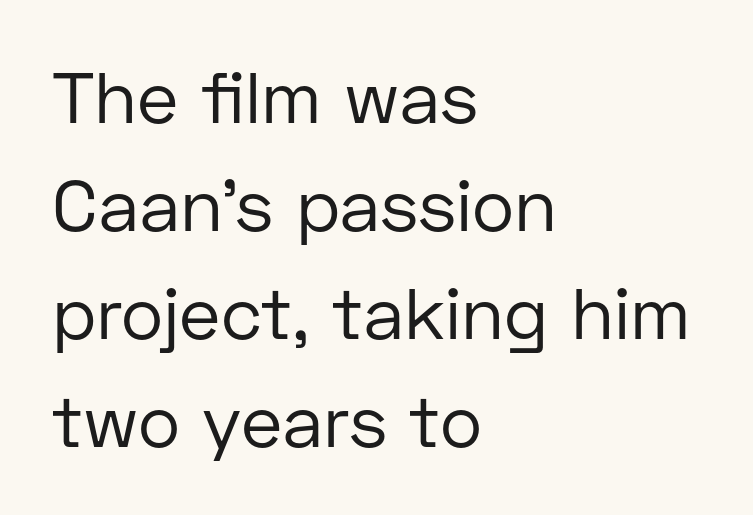
The image shows 72 px regular-weight sans-serif type, upright; set left-aligned, normal line spacing (1.5x), normal letter spacing, not underlined; low stroke contrast and a medium x-height.
